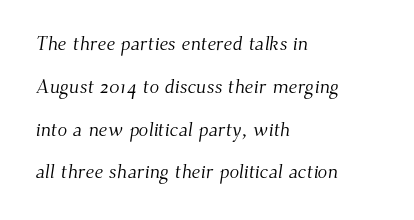
Stroke thickness stays within the range of a standard reading face or lighter. Rule under the text: the space is simply empty. Summary of vertical rhythm: relaxed, with wide interline spacing. Caption: standard tracking, unaltered. Casual observation: everything's shoved over to the left.
